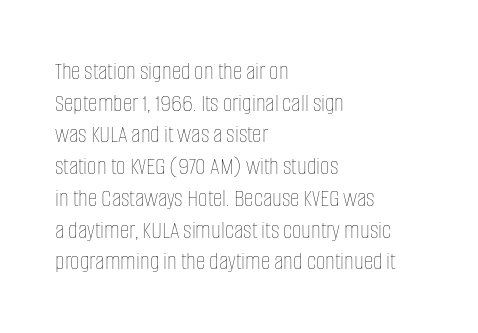
The image shows 26 px text type, upright; set left-aligned, line spacing 1.22x, normal letter spacing, not underlined.
